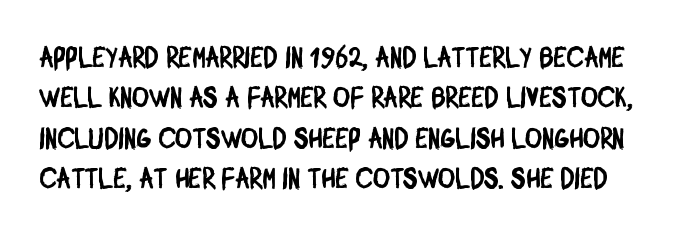
The image shows 29 px condensed sans-serif type; set normal line spacing (1.39x), normal letter spacing, not underlined; low stroke contrast and a large x-height.
